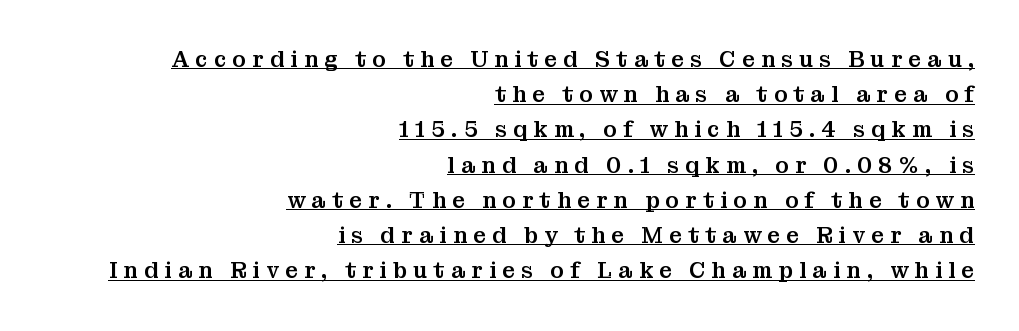
The image shows 22 px text type, upright; set right-aligned, normal line spacing (1.6x), unusually wide letter spacing (+0.28 em), underlined.
